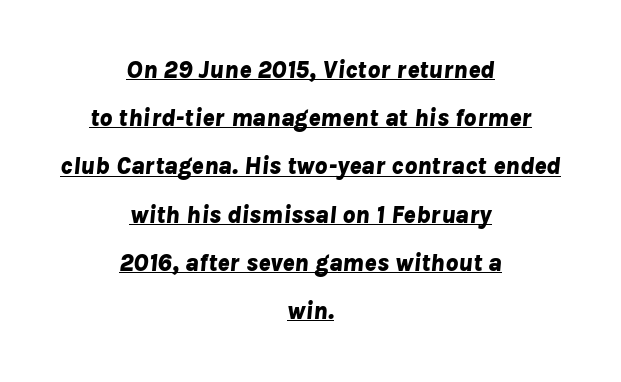
Between one letter and the next there's only the usual sliver of space. Summary of vertical rhythm: relaxed, with wide interline spacing. Italic? Definitely — the glyphs are oblique. The typesetter chose a symmetrical, centered arrangement here.
